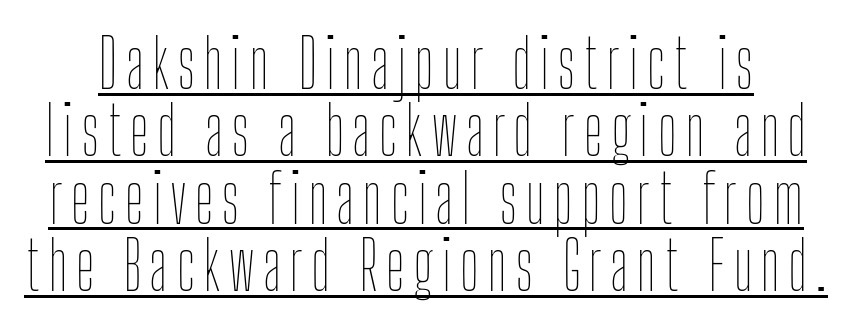
The image shows 68 px thin, condensed type, upright; set tight line spacing (0.99x), underlined; low stroke contrast and a medium x-height.
